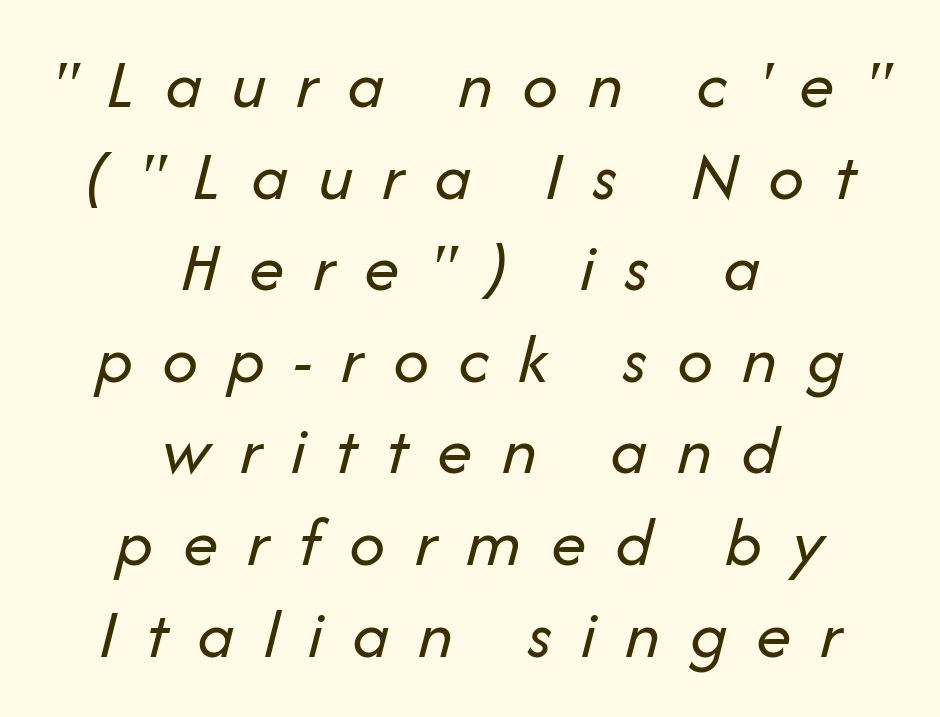
The passage shown has open, widely tracked lettering throughout. No chunkiness to these letters — they're not bold. This sample keeps an unexceptional amount of space between lines. The string is rendered with underlining switched off.
